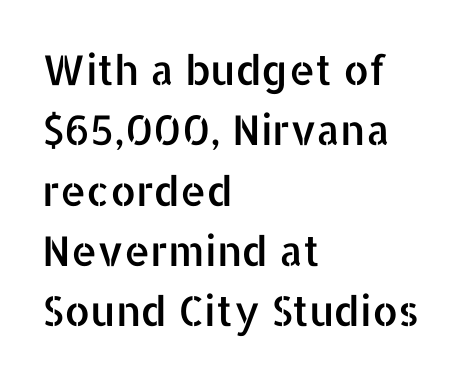
This is sans-serif lettering, the kind often seen on screens and signage. Is there much room between lines? A standard amount, neither cramped nor airy. Each word holds together tightly as a unit, with standard inter-letter gaps. The passage shown is not underscored anywhere. A typesetter would call this proportional, since set widths differ per character.
